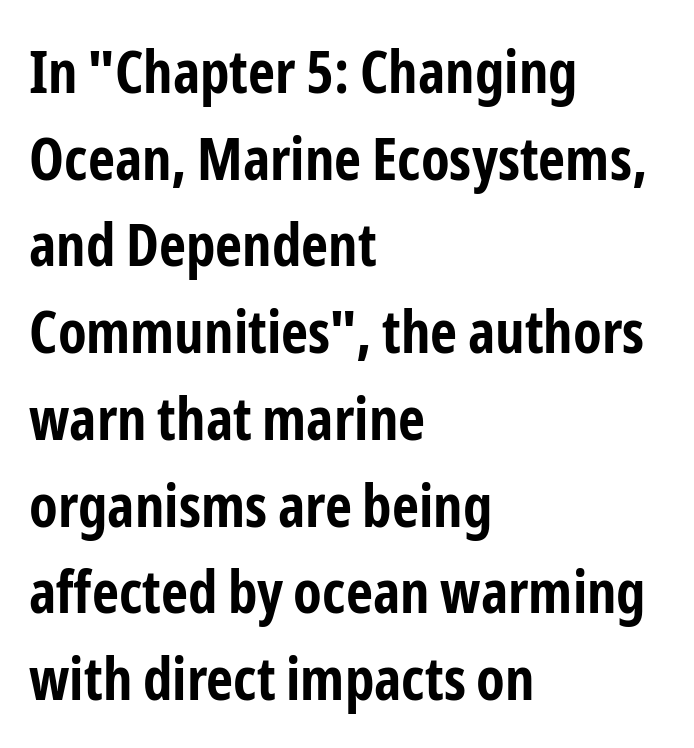
{"serif": "no", "italic": "no", "bold": "yes", "weight": "bold", "width": "condensed", "stroke_contrast": "low", "x_height": "medium", "monospaced": "no", "underline": "no", "align": "left", "line_spacing": "normal", "line_spacing_ratio": 1.47, "letter_spacing": "normal", "letter_spacing_em": 0.0, "glyph_px": 59}
